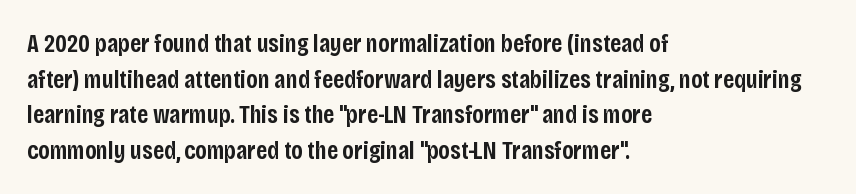
The image shows 26 px text type, upright; set left-aligned, normal line spacing (1.37x), normal letter spacing, not underlined.
